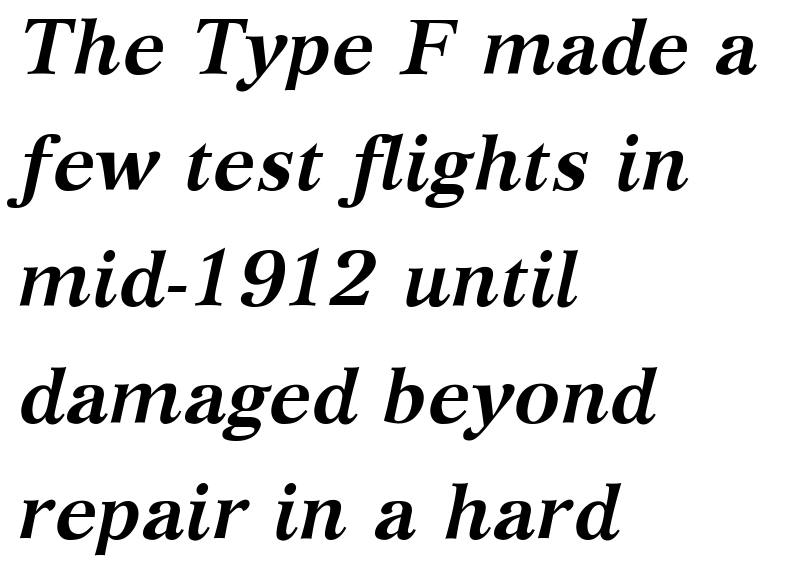
What kind of face is this? One with serifs. Spacing verdict: proportional, widths tailored to each character. Students, note that the glyphs here touch the page at normal intervals. Heavy, bold letterforms. The passage shown is not underscored anywhere. Vertically, the passage feels balanced, rows spaced as you'd expect.
